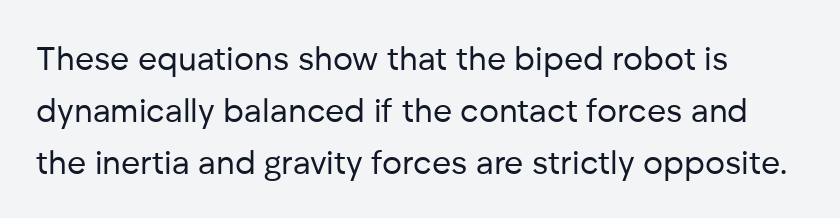
{"serif": "no", "italic": "no", "bold": "no", "weight": "regular", "width": "normal", "stroke_contrast": "low", "x_height": "medium", "monospaced": "no", "underline": "no", "line_spacing": "normal", "line_spacing_ratio": 1.58, "letter_spacing": "normal", "letter_spacing_em": 0.0, "glyph_px": 33}
